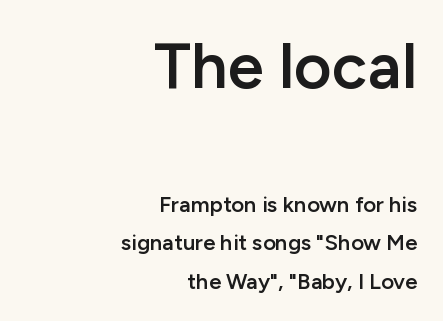
{"serif": "no", "italic": "no", "bold": "semi", "weight": "semibold", "width": "normal", "stroke_contrast": "low", "x_height": "medium", "monospaced": "no", "underline": "no", "align": "right", "line_spacing_ratio": 1.74, "letter_spacing": "normal", "letter_spacing_em": 0.0, "larger_block": "first", "size_ratio": 2.95, "glyph_px": 65}
